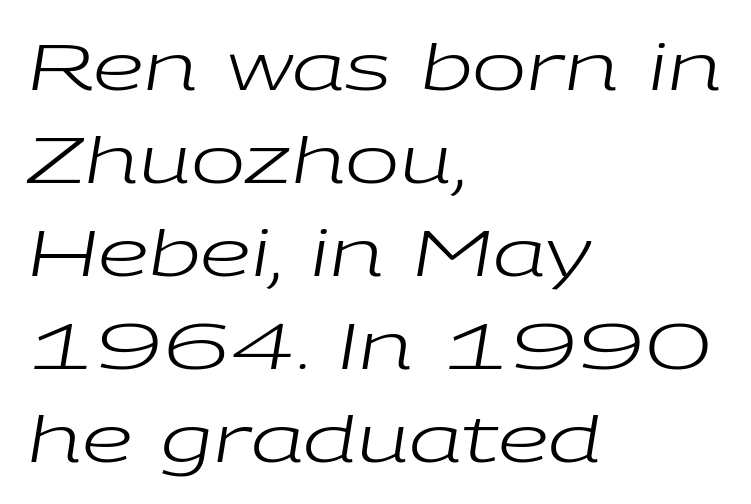
The image shows 65 px regular-weight, wide type, italic (leaning right); set left-aligned, normal line spacing (1.43x), normal letter spacing, not underlined; low stroke contrast and a medium x-height.
